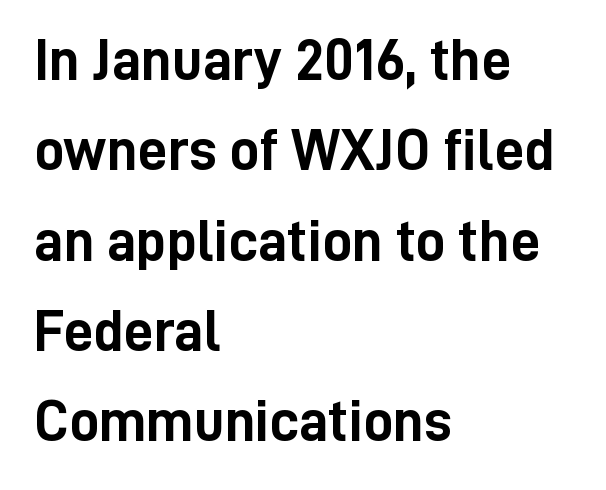
Looks like regular typesetting: each glyph gets only the width it needs. The passage is arranged the way most books set body copy — flush left. The typesetting leans heavy: a genuine bold. The lettering stays uniformly vertical, giving the passage a roman look. These lines sit exactly where default settings would place them.
